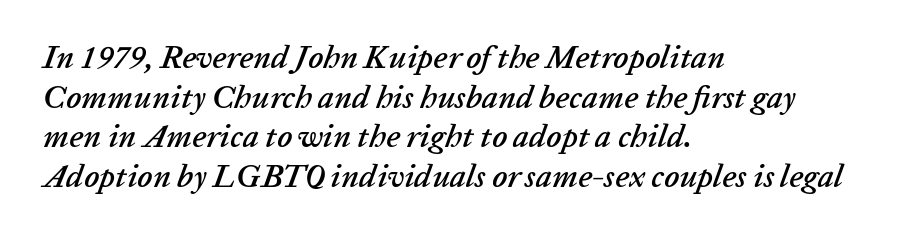
The image shows 32 px text type, italic (leaning right); set left-aligned, line spacing 1.24x, normal letter spacing, not underlined; low stroke contrast and a medium x-height.
